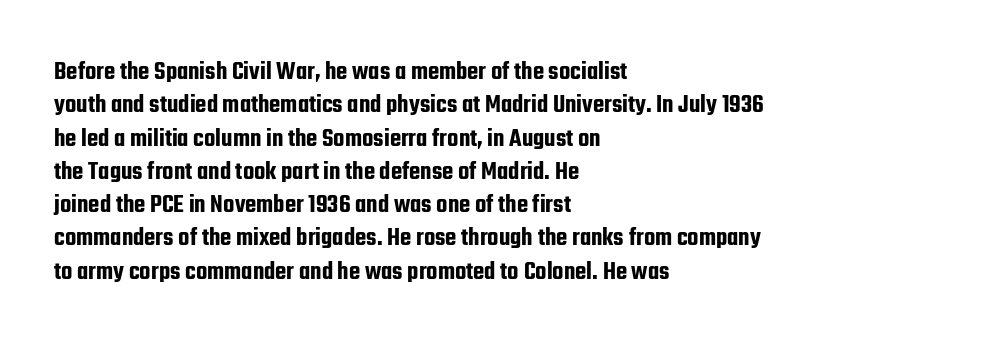
{"italic": "no", "underline": "no", "align": "left", "line_spacing": "normal", "line_spacing_ratio": 1.28, "letter_spacing": "normal", "letter_spacing_em": 0.0, "glyph_px": 26}
